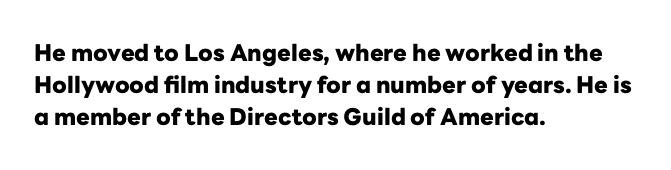
The image shows 23 px bold type, upright; set left-aligned, normal line spacing (1.39x), normal letter spacing, not underlined.
